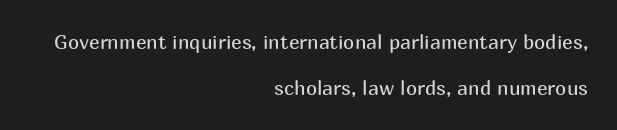
Q: Is the text bold? A: No.
Q: Is the text italic (slanted)? A: No, it is upright.
Q: Is the text underlined? A: No.
Q: How is the paragraph aligned? A: Right-aligned.
Q: Is the spacing between letters normal or unusually wide? A: Normal.
Q: Is the spacing between lines tight, normal or loose? A: Loose.
